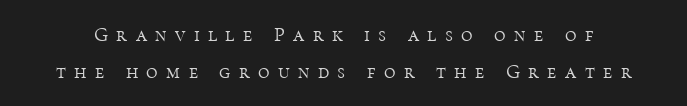
The rendering inserts visible extra space after every character. Weight class: somewhere from thin through regular. Letters rest on an invisible, unmarked baseline. Ascenders rise straight up at ninety degrees.
